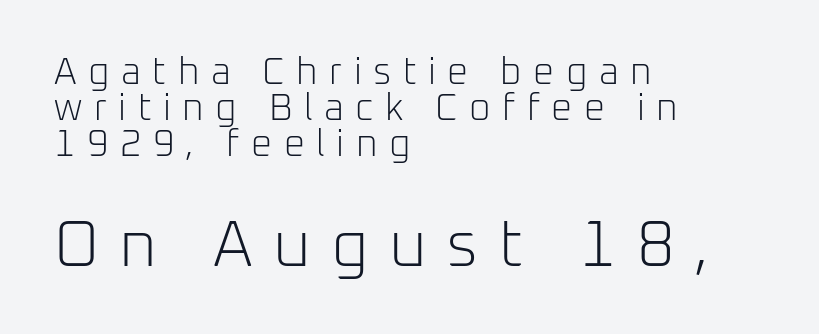
The type family on display is of the sans-serif kind. Each line starts at the same left margin while the right side varies. Character size in the trailing block exceeds that of the leading block. Honestly, the rows look squashed on top of each other. The font sits on the lighter half of the weight spectrum, regular included.
